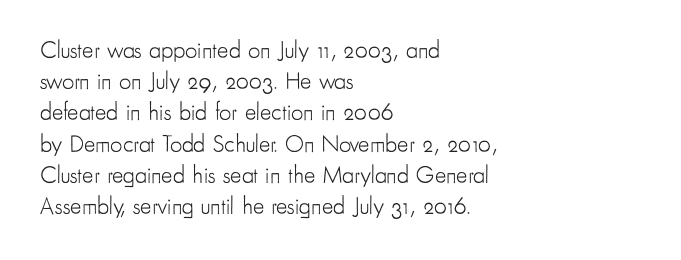
Q: Is the text bold? A: No.
Q: Is the text italic (slanted)? A: No, it is upright.
Q: Is the text underlined? A: No.
Q: How is the paragraph aligned? A: Left-aligned.
Q: Is the spacing between letters normal or unusually wide? A: Normal.
Q: Is the spacing between lines tight, normal or loose? A: Normal.
